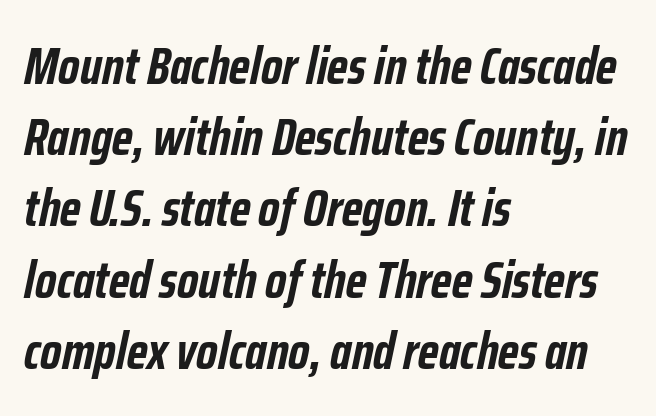
The rendering applies a slant to the glyphs. There is no visible air inserted between adjacent glyphs. One-word summary of the alignment: left. Chunky letters — that's bold for sure. Think of a printed novel: that variable character pitch is what you see here. Rows of type keep a routine distance in the vertical direction.
